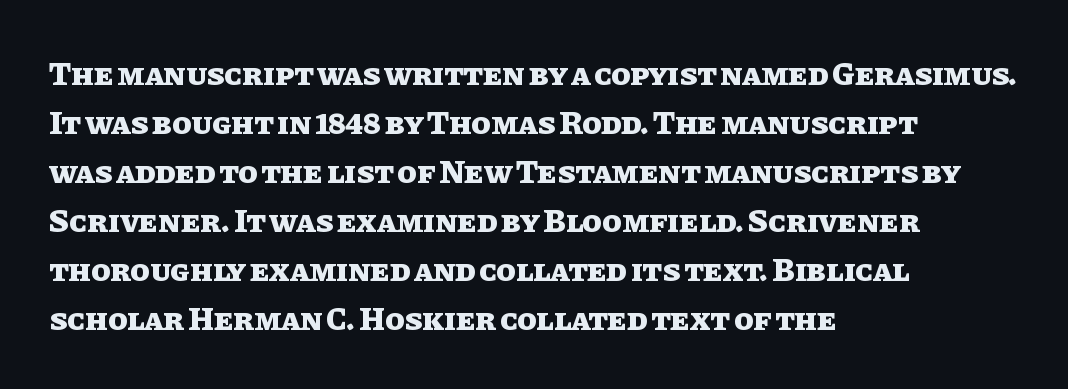
Is the letter spacing exaggerated? No — it looks like the ordinary default. The compositor pushed each line to the left boundary. These lines sit exactly where default settings would place them. Weight: bold. The lettering holds an erect, upright posture throughout. Think of a printed novel: that variable character pitch is what you see here.
